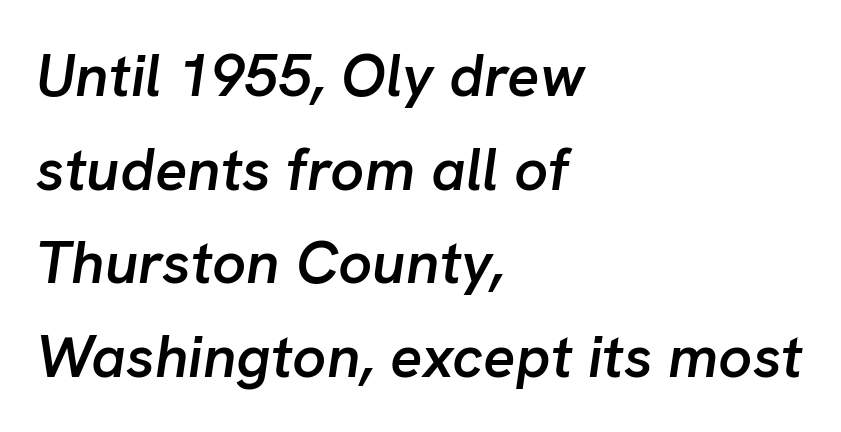
The image shows 60 px semibold type, italic (leaning right); set left-aligned, normal line spacing (1.56x), normal letter spacing, not underlined; low stroke contrast and a medium x-height.
